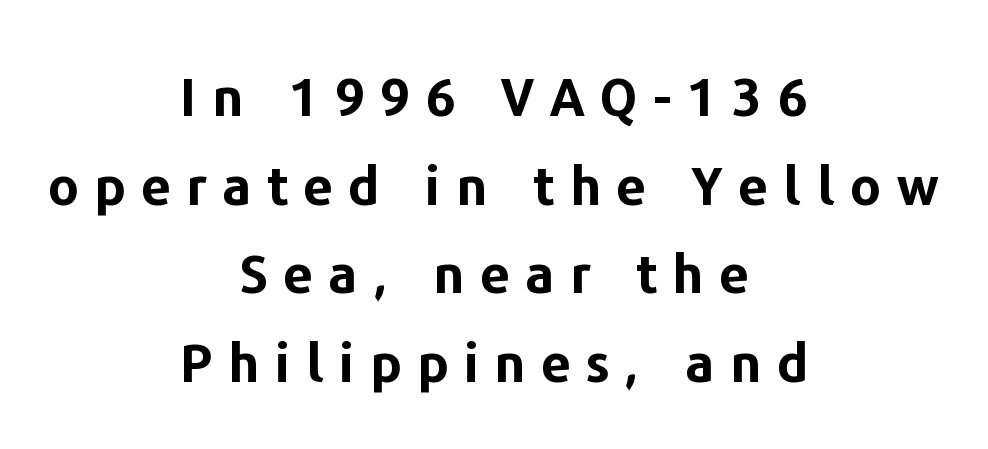
Q: Is the text bold? A: Yes.
Q: Is the text italic (slanted)? A: No, it is upright.
Q: Is the typeface a serif or a sans-serif typeface? A: Sans-serif.
Q: Is the text underlined? A: No.
Q: How is the paragraph aligned? A: Centered.
Q: Is the spacing between letters normal or unusually wide? A: Unusually wide.
Q: Is the spacing between lines tight, normal or loose? A: Normal.
Q: Width (condensed, normal, or wide)? A: Normal.
Q: Stroke contrast? A: Low.
Q: x-height? A: Medium.
Q: Monospaced? A: No.
